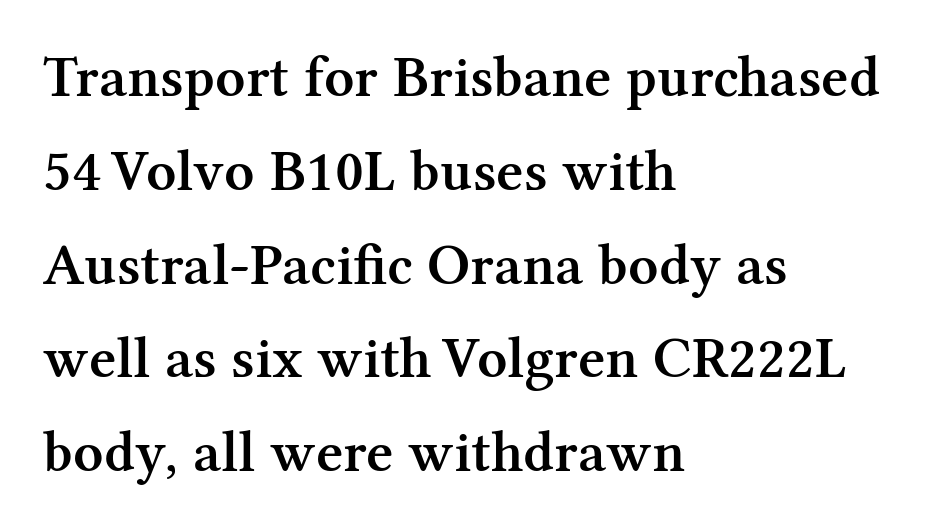
{"serif": "yes", "italic": "no", "bold": "semi", "weight": "semibold", "width": "normal", "stroke_contrast": "medium", "x_height": "medium", "monospaced": "no", "underline": "no", "align": "left", "line_spacing": "normal", "line_spacing_ratio": 1.59, "letter_spacing": "normal", "letter_spacing_em": 0.0, "glyph_px": 59}
